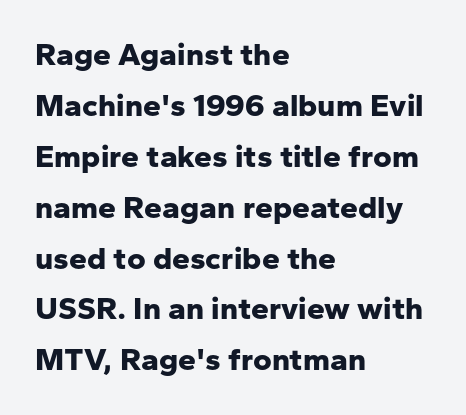
Each new line begins a customary step beneath the previous one. Serifs: no, the terminals of the letterforms are clean. Character widths vary here, with narrow letters taking less room than wide ones. Italic? Not at all — the glyphs are vertical.
